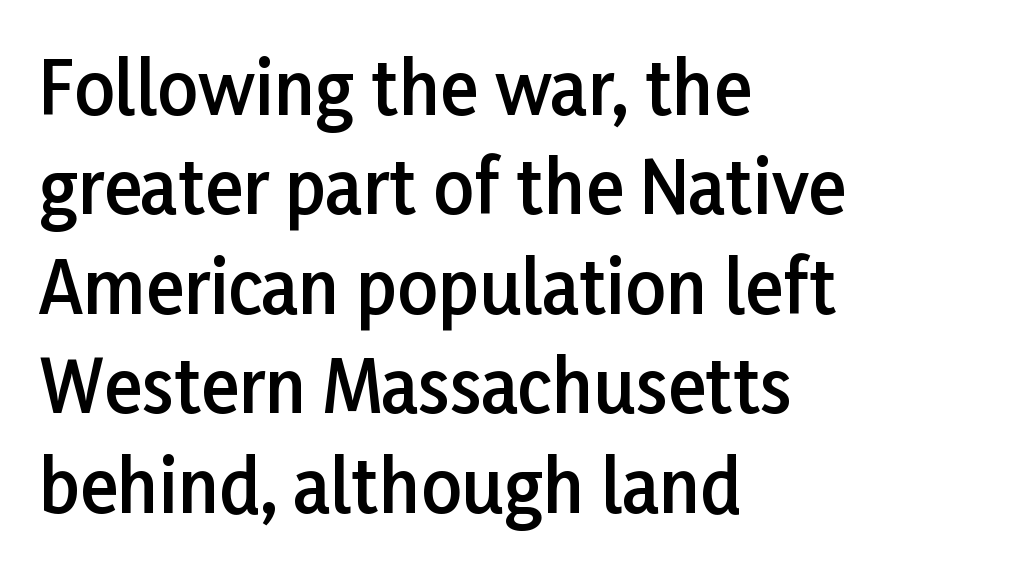
The image shows 71 px semibold sans-serif type, upright; set left-aligned, normal line spacing (1.4x), normal letter spacing, not underlined; low stroke contrast and a medium x-height.
